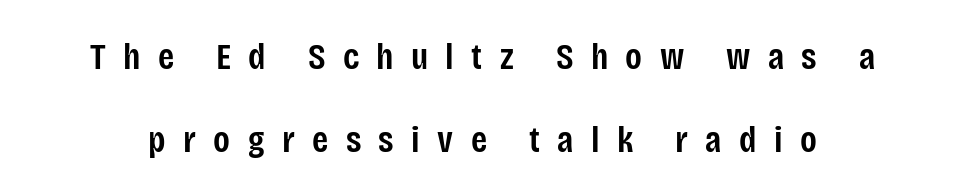
Q: Is the text bold? A: Semi-bold.
Q: Is the text italic (slanted)? A: No, it is upright.
Q: Is the typeface a serif or a sans-serif typeface? A: Sans-serif.
Q: Is the text underlined? A: No.
Q: Is the spacing between letters normal or unusually wide? A: Unusually wide.
Q: Is the spacing between lines tight, normal or loose? A: Loose.
Q: Width (condensed, normal, or wide)? A: Condensed.
Q: Stroke contrast? A: Low.
Q: x-height? A: Large.
Q: Monospaced? A: No.
